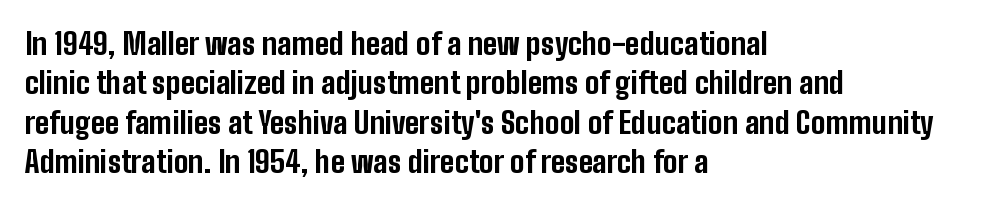
The image shows 30 px bold, condensed sans-serif type, upright; set left-aligned, normal line spacing (1.31x), normal letter spacing, not underlined; low stroke contrast and a medium x-height.
